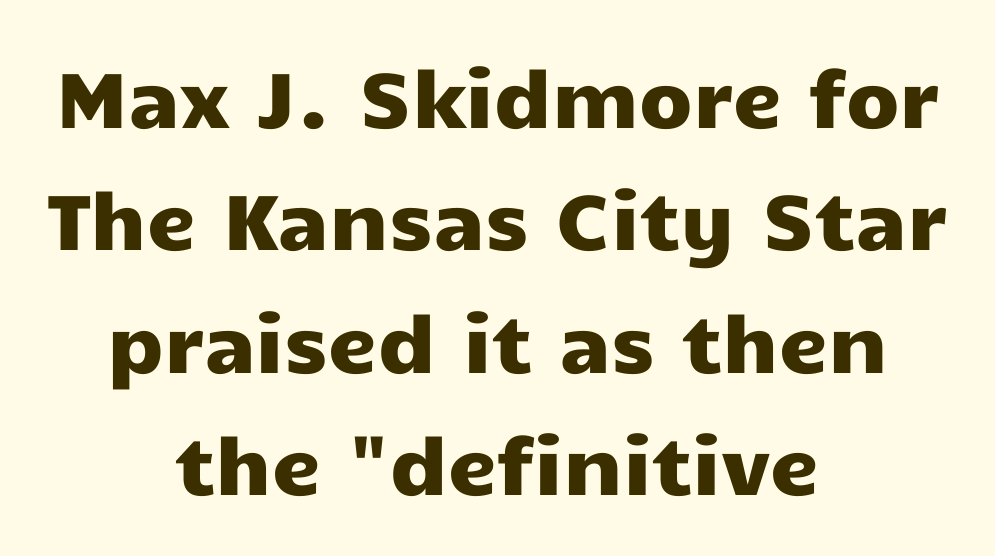
The image shows 78 px wide sans-serif type, upright; set centered, normal line spacing (1.57x), normal letter spacing, not underlined; low stroke contrast and a medium x-height.
